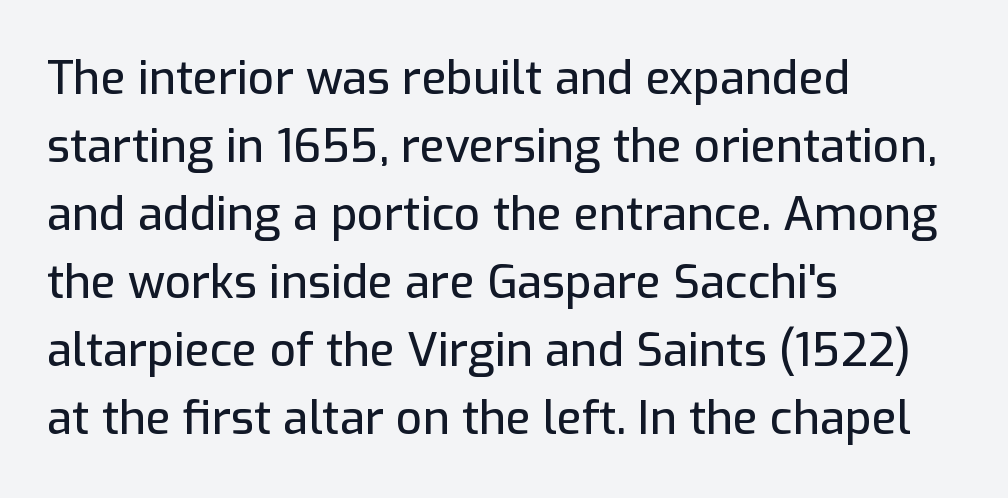
The image shows 46 px sans-serif type, upright; set left-aligned, normal line spacing (1.48x), normal letter spacing, not underlined; low stroke contrast and a medium x-height.
